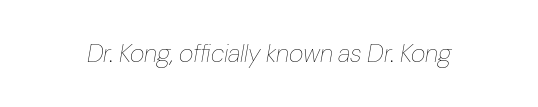
The image shows 25 px text type, italic (leaning right); set normal letter spacing, not underlined.
